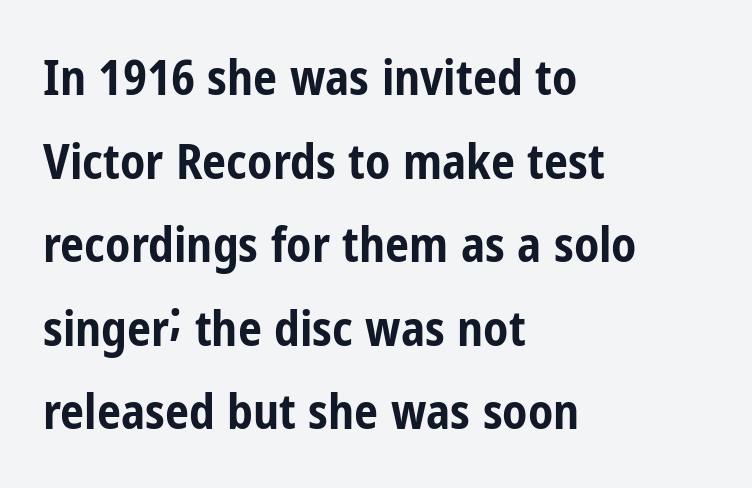
The image shows 48 px bold, condensed sans-serif type, upright; set left-aligned, line spacing 1.74x, normal letter spacing, not underlined; low stroke contrast and a medium x-height.
